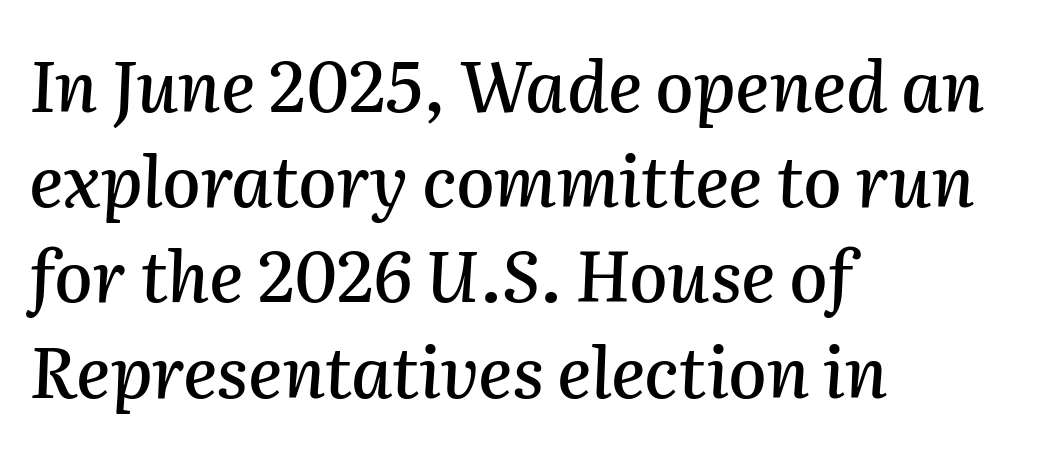
Q: Is the text italic (slanted)? A: Yes, it leans right by about 2 degrees.
Q: Is the text underlined? A: No.
Q: How is the paragraph aligned? A: Left-aligned.
Q: Is the spacing between letters normal or unusually wide? A: Normal.
Q: Is the spacing between lines tight, normal or loose? A: Normal.
Q: Width (condensed, normal, or wide)? A: Normal.
Q: Stroke contrast? A: Medium.
Q: x-height? A: Medium.
Q: Monospaced? A: No.
